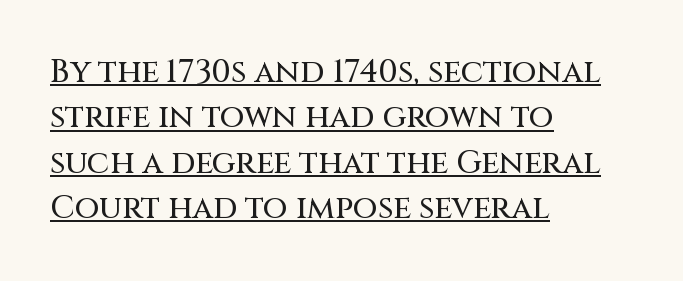
{"serif": "no", "italic": "no", "width": "normal", "stroke_contrast": "medium", "x_height": "large", "monospaced": "no", "underline": "yes", "align": "left", "line_spacing": "normal", "line_spacing_ratio": 1.42, "letter_spacing": "normal", "letter_spacing_em": 0.0, "glyph_px": 32}
